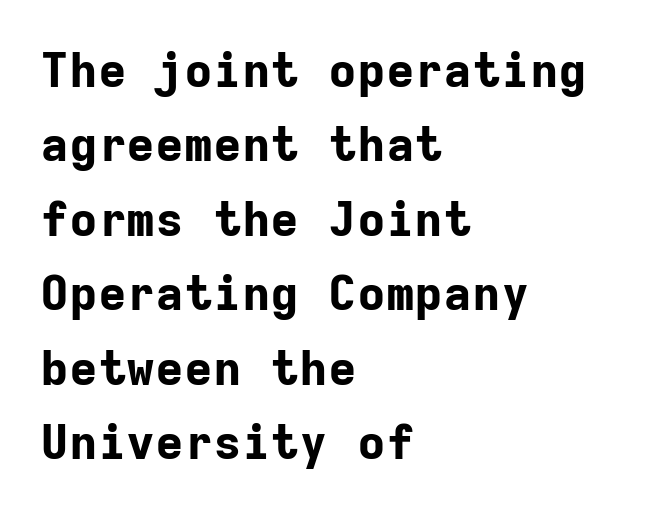
{"serif": "no", "italic": "no", "bold": "yes", "weight": "bold", "width": "normal", "stroke_contrast": "low", "x_height": "medium", "monospaced": "yes", "underline": "no", "align": "left", "line_spacing": "normal", "line_spacing_ratio": 1.55, "letter_spacing": "normal", "letter_spacing_em": 0.0, "glyph_px": 48}
